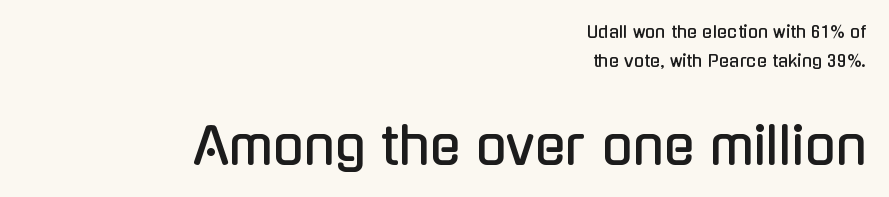
The image shows 51 px condensed sans-serif type, upright; set right-aligned, normal line spacing (1.69x), normal letter spacing, not underlined; the second (bottom) block is 3.0x larger; low stroke contrast and a medium x-height.
